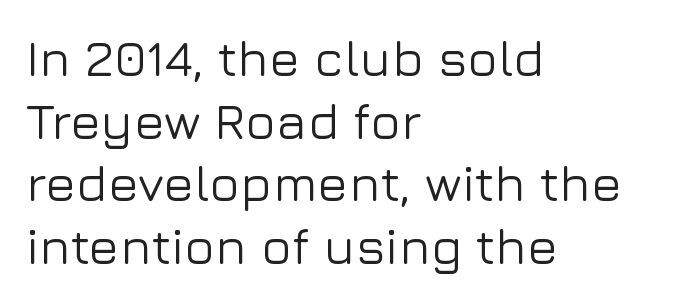
Q: Is the text italic (slanted)? A: No, it is upright.
Q: Is the typeface a serif or a sans-serif typeface? A: Sans-serif.
Q: Is the text underlined? A: No.
Q: How is the paragraph aligned? A: Left-aligned.
Q: Is the spacing between letters normal or unusually wide? A: Normal.
Q: Width (condensed, normal, or wide)? A: Normal.
Q: Stroke contrast? A: Low.
Q: x-height? A: Medium.
Q: Monospaced? A: No.
